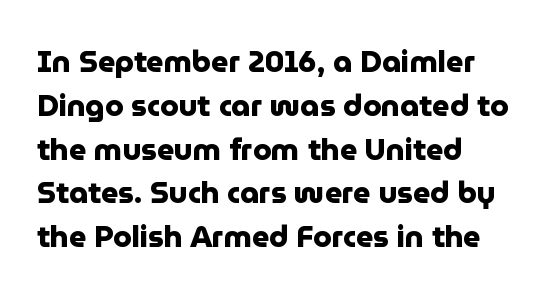
The image shows 30 px heavy sans-serif type, upright; set left-aligned, normal line spacing (1.46x), normal letter spacing, not underlined; low stroke contrast and a medium x-height.
